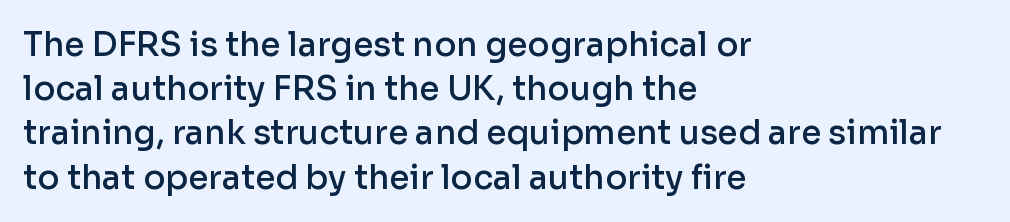
The image shows 33 px semibold sans-serif type, upright; set left-aligned, normal line spacing (1.34x), normal letter spacing, not underlined; low stroke contrast and a medium x-height.
